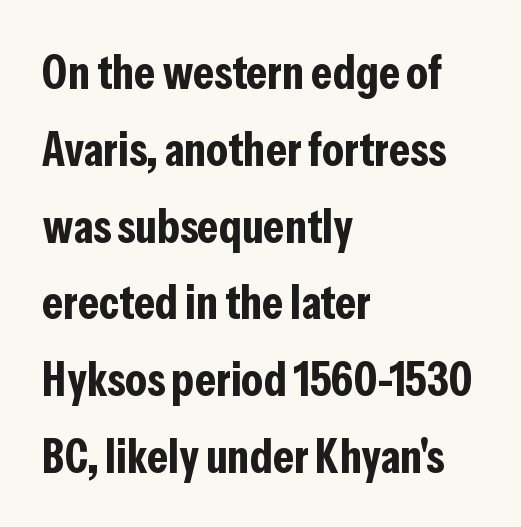
When letters stand straight like this, we call the style roman or upright. Plain, unruled lines of type. What's the leading like? Ordinary, nothing unusual. Heft: maximum for text — a bold.
